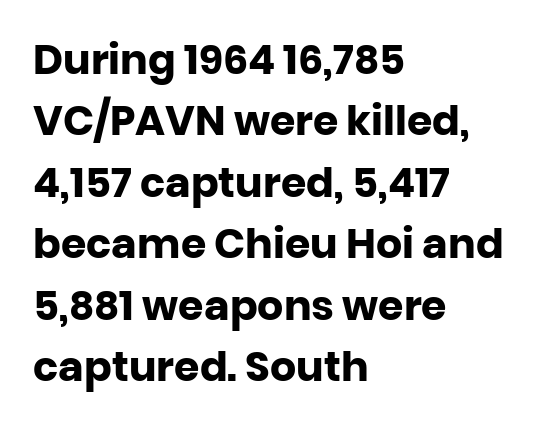
{"serif": "no", "italic": "no", "bold": "yes", "weight": "heavy", "width": "normal", "stroke_contrast": "low", "x_height": "large", "monospaced": "no", "underline": "no", "align": "left", "line_spacing": "normal", "line_spacing_ratio": 1.5, "letter_spacing": "normal", "letter_spacing_em": 0.0, "glyph_px": 41}
